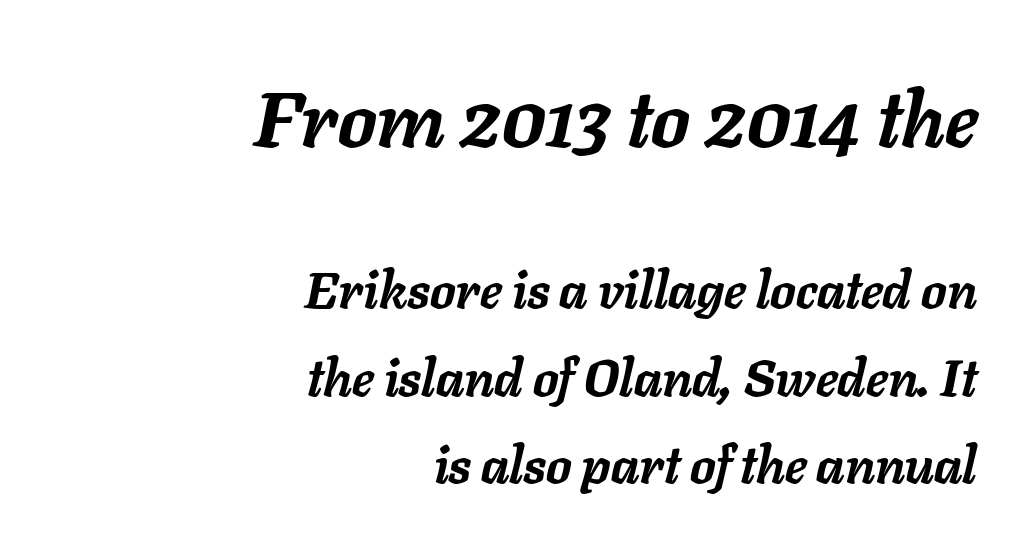
The letterforms sit shoulder to shoulder at normal distance. Typesetter's note — upper block bumped up in size, lower block left smaller. Strokes here are thick enough to call this a true bold. The text carries the slant typical of an italic or oblique font. This rendering uses right alignment, leaving the left contour irregular. This rendering features lettering with no underline.
